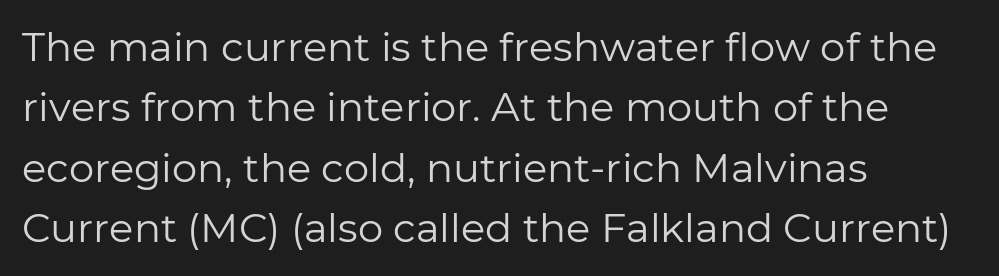
The image shows 40 px regular-weight sans-serif type, upright; set left-aligned, normal line spacing (1.51x), normal letter spacing, not underlined; low stroke contrast and a medium x-height.
